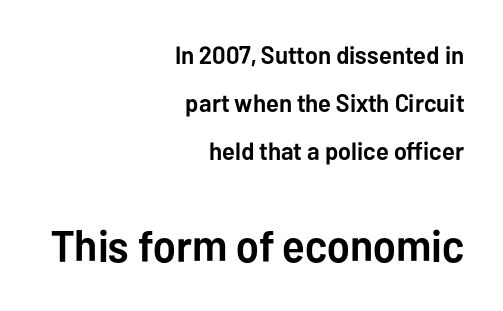
{"serif": "no", "italic": "no", "bold": "yes", "weight": "semibold", "width": "normal", "stroke_contrast": "low", "x_height": "medium", "monospaced": "no", "underline": "no", "align": "right", "line_spacing": "loose", "line_spacing_ratio": 1.92, "letter_spacing": "normal", "letter_spacing_em": 0.0, "larger_block": "second", "size_ratio": 1.76, "glyph_px": 44}
